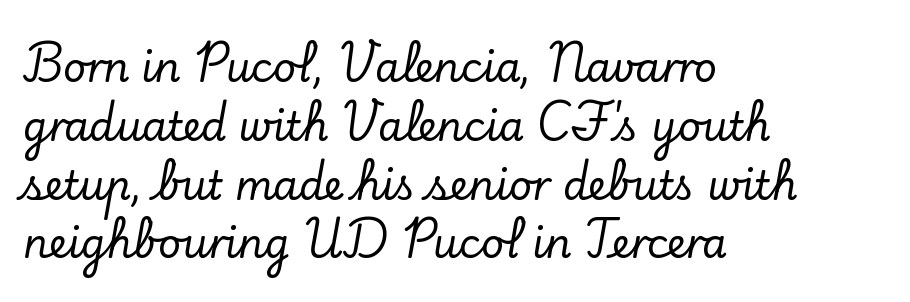
The image shows 40 px serif type; set left-aligned, normal line spacing (1.47x), normal letter spacing, not underlined; low stroke contrast and a small x-height.
